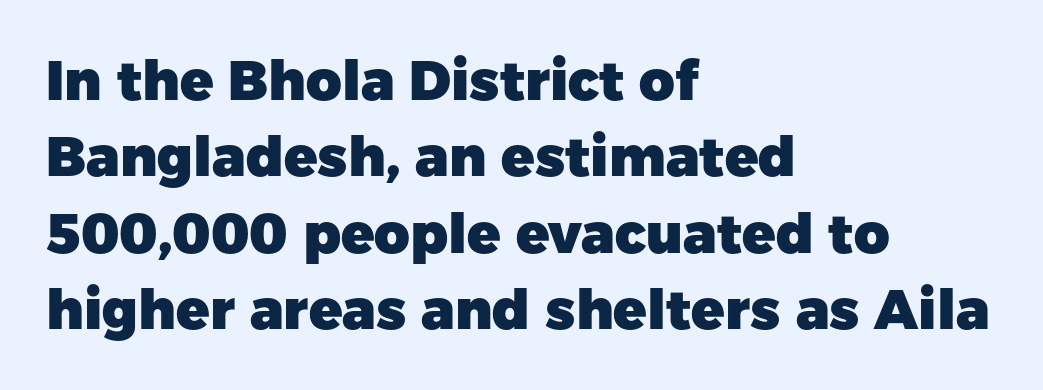
How would I describe the line gaps? Plain and ordinary. Grotesque or geometric, the face here clearly has no serifs. A student would call this left alignment; a typographer would say flush left, rag right. Look at the stroke-to-counter ratio: heavy, a bold.
